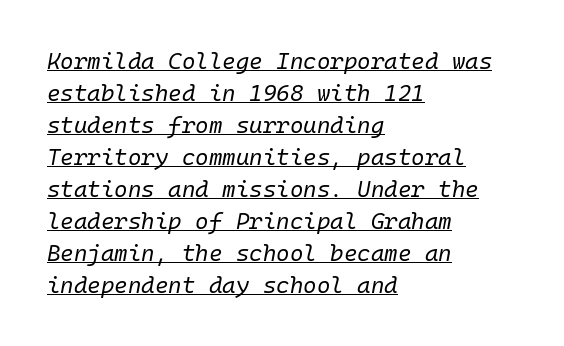
The string is rendered with underlining switched on. Posture: slanted. The compositor pushed each line to the left boundary. Tracking here is standard; glyphs follow each other at the usual distance.
